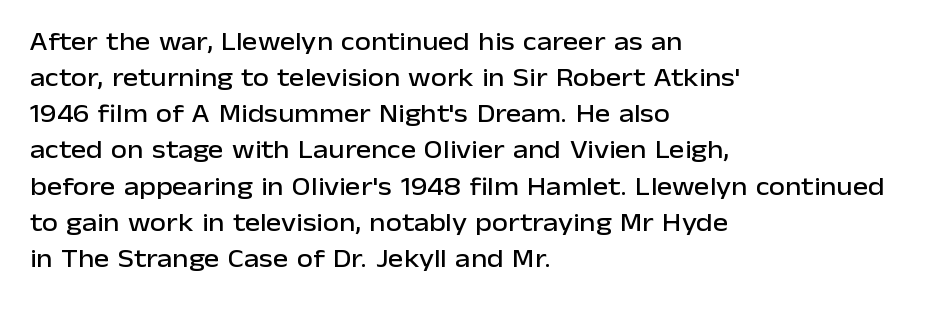
Q: Is the text italic (slanted)? A: No, it is upright.
Q: Is the text underlined? A: No.
Q: How is the paragraph aligned? A: Left-aligned.
Q: Is the spacing between letters normal or unusually wide? A: Normal.
Q: Is the spacing between lines tight, normal or loose? A: Normal.
